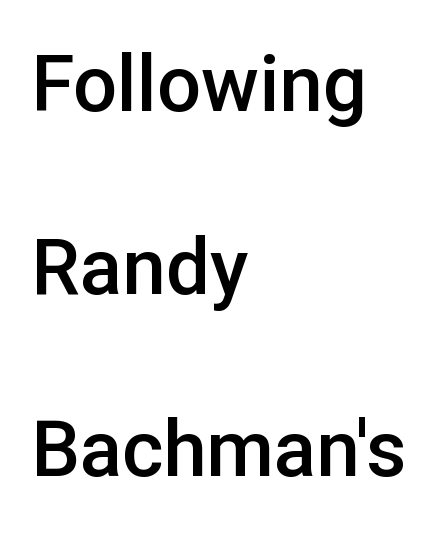
{"serif": "no", "italic": "no", "bold": "semi", "weight": "semibold", "width": "normal", "stroke_contrast": "low", "x_height": "medium", "monospaced": "no", "underline": "no", "align": "left", "line_spacing": "loose", "line_spacing_ratio": 2.34, "letter_spacing": "normal", "letter_spacing_em": 0.0, "glyph_px": 78}
